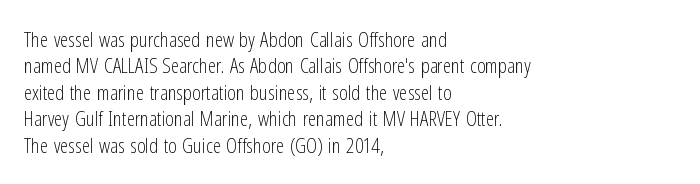
The image shows 21 px text type, upright; set left-aligned, normal line spacing (1.26x), normal letter spacing, not underlined.
